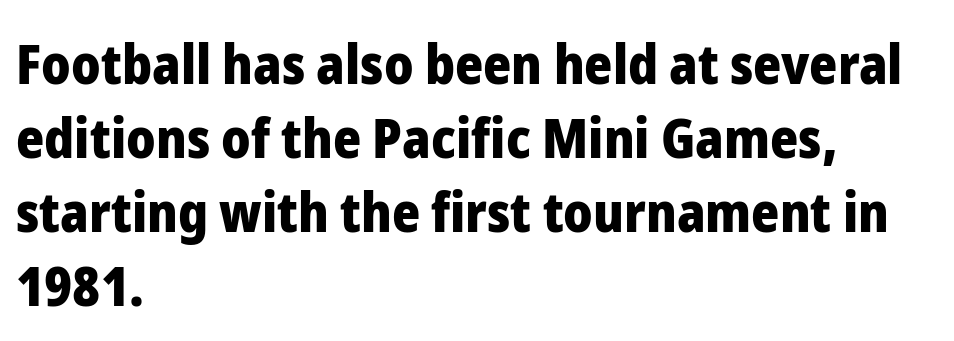
A bare baseline throughout the passage. The rendering keeps characters at their native spacing. A typesetter would mark this as roman, not italic. The ragged edge is on the right, which tells us the setting is flush left. A full-strength bold gives these letters their thick strokes. The face used here is a sans, in the tradition of grotesques and geometrics.
